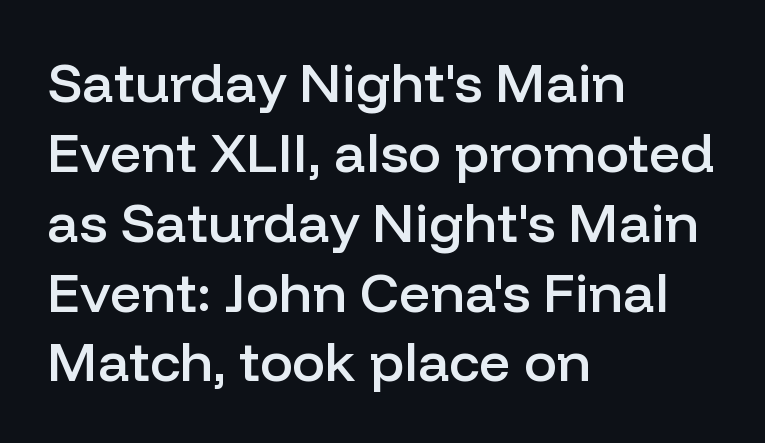
{"serif": "no", "italic": "no", "bold": "semi", "weight": "semibold", "width": "normal", "stroke_contrast": "low", "x_height": "medium", "monospaced": "no", "underline": "no", "align": "left", "line_spacing": "normal", "line_spacing_ratio": 1.27, "letter_spacing": "normal", "letter_spacing_em": 0.0, "glyph_px": 55}
